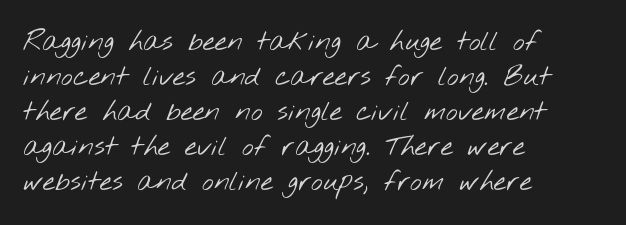
The gaps between neighbouring characters are ordinary and unremarkable. The space between consecutive lines is moderate. The specimen omits any rule beneath the text block's lines. Look at the bottom of the vertical strokes: they stop flat, with no serifs. The setting favours the left margin, as ordinary paragraphs usually do. These lines are rendered in a variable-pitch font.
